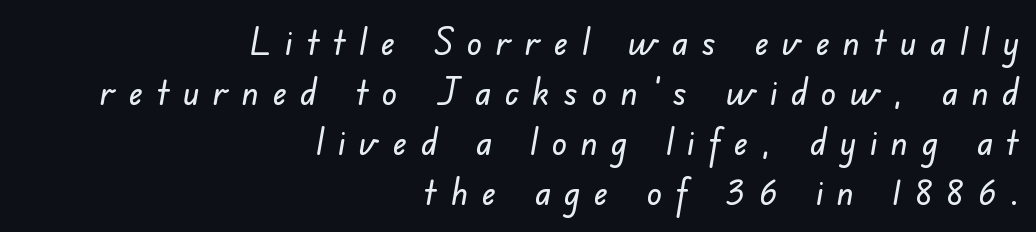
The image shows 37 px sans-serif type; set right-aligned, normal line spacing (1.35x), unusually wide letter spacing (+0.37 em), not underlined; low stroke contrast and a small x-height.
